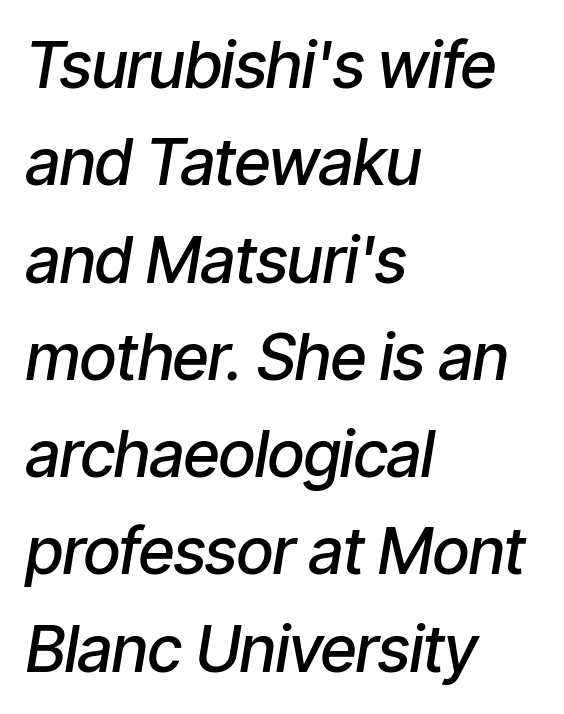
This rendering uses left alignment, leaving the right contour irregular. Beneath every word, the page is bare. Emphasis by weight is partial: semibold. The letterforms sit shoulder to shoulder at normal distance. Compared with ordinary roman type, these characters are visibly tilted. Spacing verdict: proportional, widths tailored to each character.
